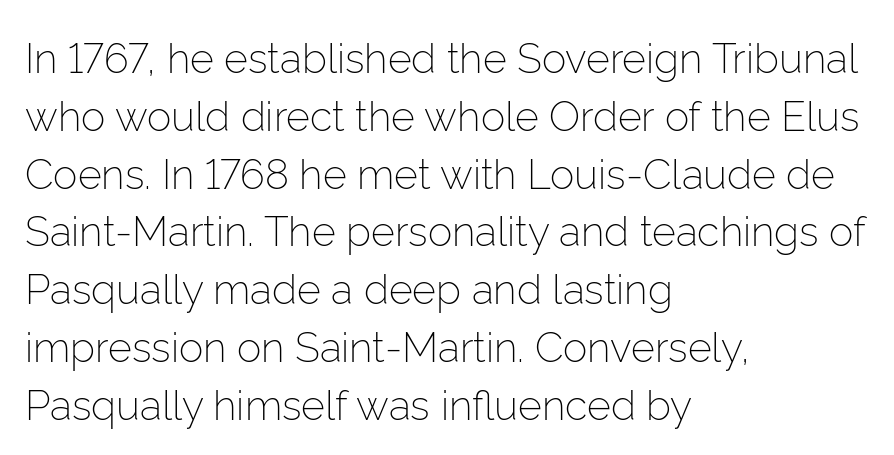
The image shows 41 px light sans-serif type, upright; set left-aligned, normal line spacing (1.41x), normal letter spacing, not underlined; low stroke contrast and a medium x-height.
